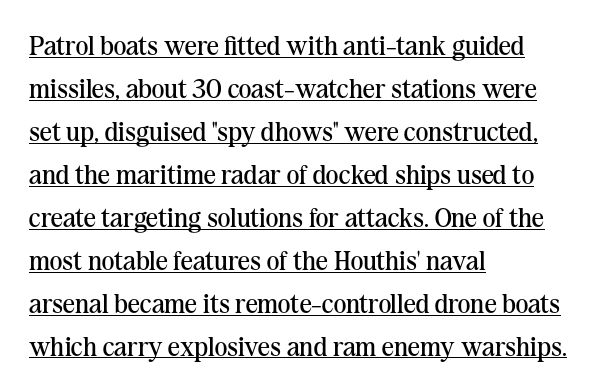
The image shows 27 px text type, upright; set left-aligned, normal line spacing (1.59x), normal letter spacing, underlined.
